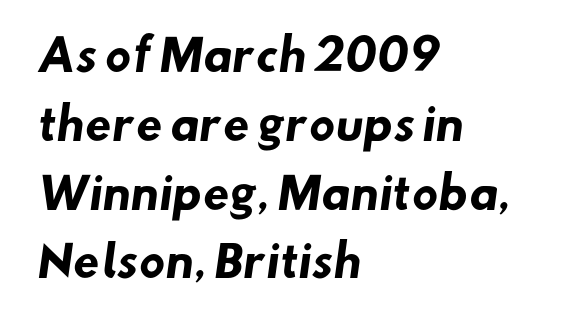
The image shows 43 px heavy sans-serif type; set left-aligned, normal line spacing (1.6x), normal letter spacing, not underlined; low stroke contrast and a small x-height.
